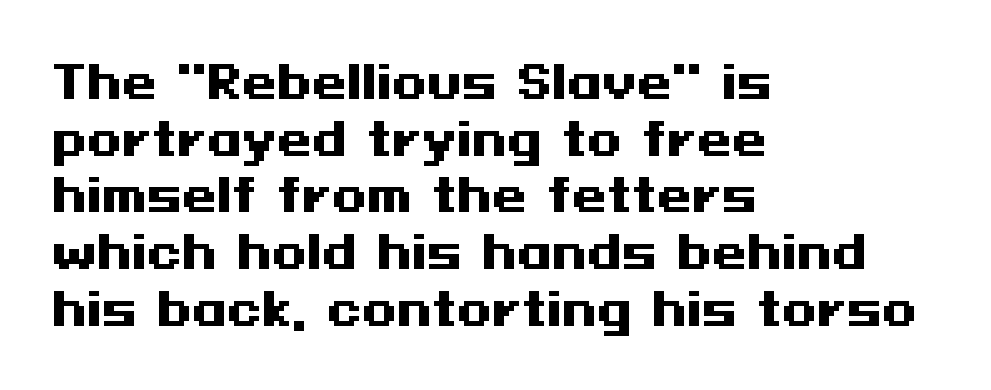
Q: Is the text bold? A: Yes.
Q: Is the text italic (slanted)? A: No, it is upright.
Q: Is the typeface a serif or a sans-serif typeface? A: Sans-serif.
Q: Is the text underlined? A: No.
Q: How is the paragraph aligned? A: Left-aligned.
Q: Is the spacing between letters normal or unusually wide? A: Normal.
Q: Is the spacing between lines tight, normal or loose? A: Normal.
Q: Width (condensed, normal, or wide)? A: Wide.
Q: Stroke contrast? A: Medium.
Q: x-height? A: Medium.
